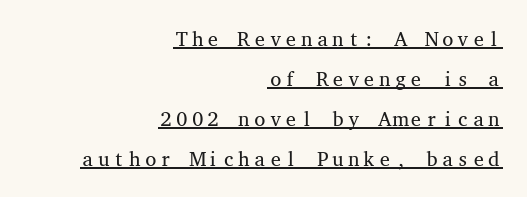
The image shows 20 px text type, upright; set right-aligned, loose line spacing (2.0x), normal letter spacing, underlined.
